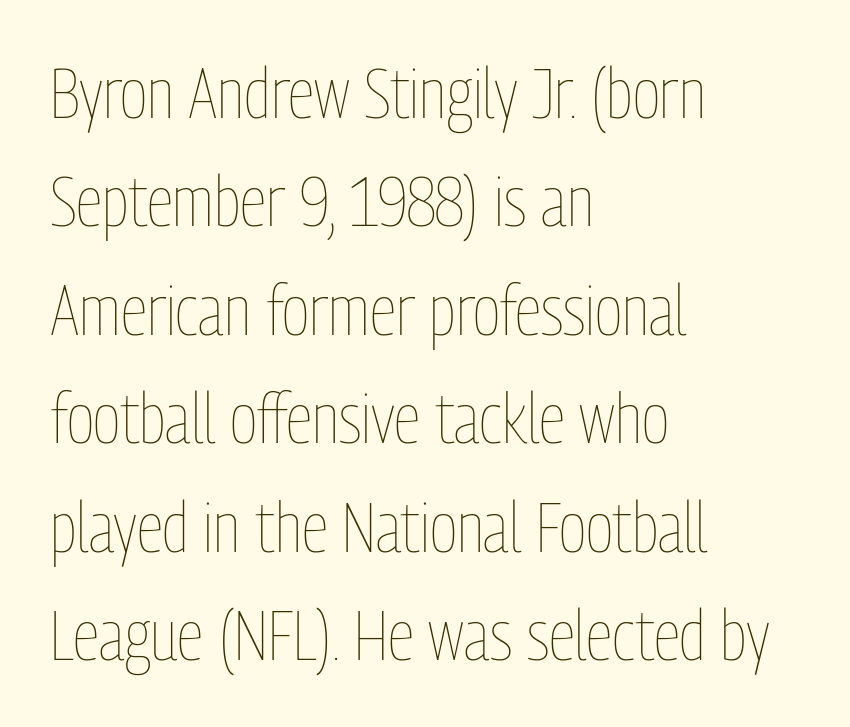
{"italic": "no", "bold": "no", "weight": "thin", "width": "condensed", "stroke_contrast": "low", "x_height": "medium", "monospaced": "no", "underline": "no", "align": "left", "line_spacing": "normal", "line_spacing_ratio": 1.55, "letter_spacing": "normal", "letter_spacing_em": 0.0, "glyph_px": 70}
